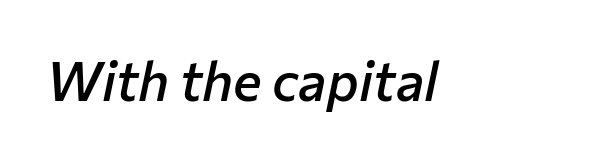
The tracking reads as untouched default to a designer's eye. Quick note: underline off. Do the characters align in a grid? No, the font is proportional. Strokes here are thickened, but only to semibold level.
